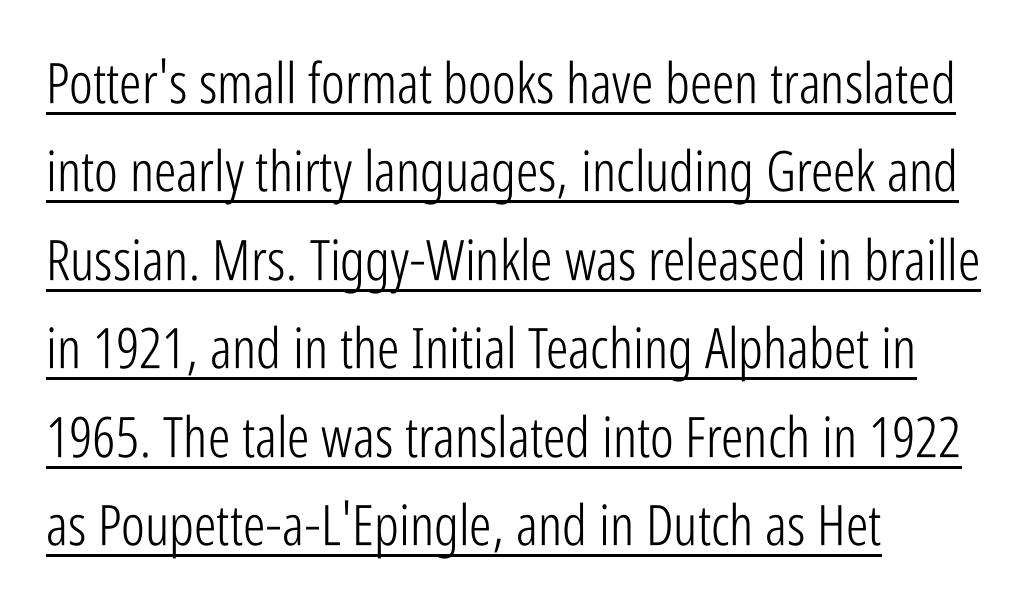
The image shows 56 px light, condensed sans-serif type, upright; set left-aligned, normal line spacing (1.58x), normal letter spacing, underlined; low stroke contrast and a medium x-height.
